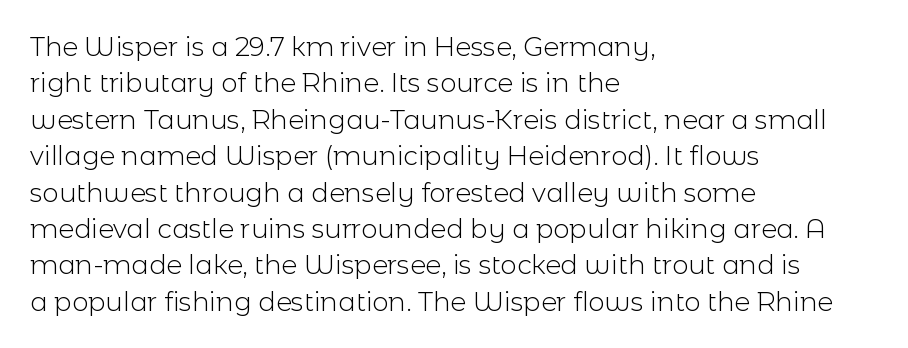
{"italic": "no", "bold": "no", "underline": "no", "align": "left", "line_spacing": "normal", "line_spacing_ratio": 1.4, "letter_spacing": "normal", "letter_spacing_em": 0.0, "glyph_px": 26}
